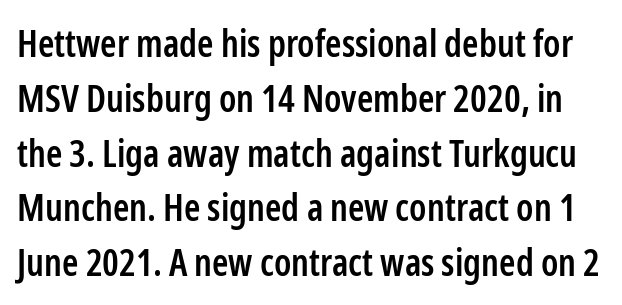
Q: Is the text bold? A: Semi-bold.
Q: Is the text italic (slanted)? A: No, it is upright.
Q: Is the typeface a serif or a sans-serif typeface? A: Sans-serif.
Q: Is the text underlined? A: No.
Q: Is the spacing between letters normal or unusually wide? A: Normal.
Q: Is the spacing between lines tight, normal or loose? A: Normal.
Q: Width (condensed, normal, or wide)? A: Condensed.
Q: Stroke contrast? A: Low.
Q: x-height? A: Medium.
Q: Monospaced? A: No.
